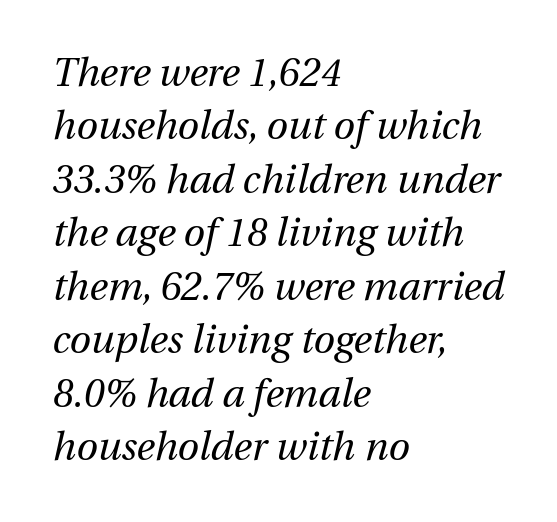
Q: Is the text bold? A: No.
Q: Is the text italic (slanted)? A: Yes, it leans right by about 12 degrees.
Q: Is the text underlined? A: No.
Q: How is the paragraph aligned? A: Left-aligned.
Q: Is the spacing between letters normal or unusually wide? A: Normal.
Q: Is the spacing between lines tight, normal or loose? A: Normal.
Q: Width (condensed, normal, or wide)? A: Normal.
Q: Stroke contrast? A: Medium.
Q: x-height? A: Medium.
Q: Monospaced? A: No.
